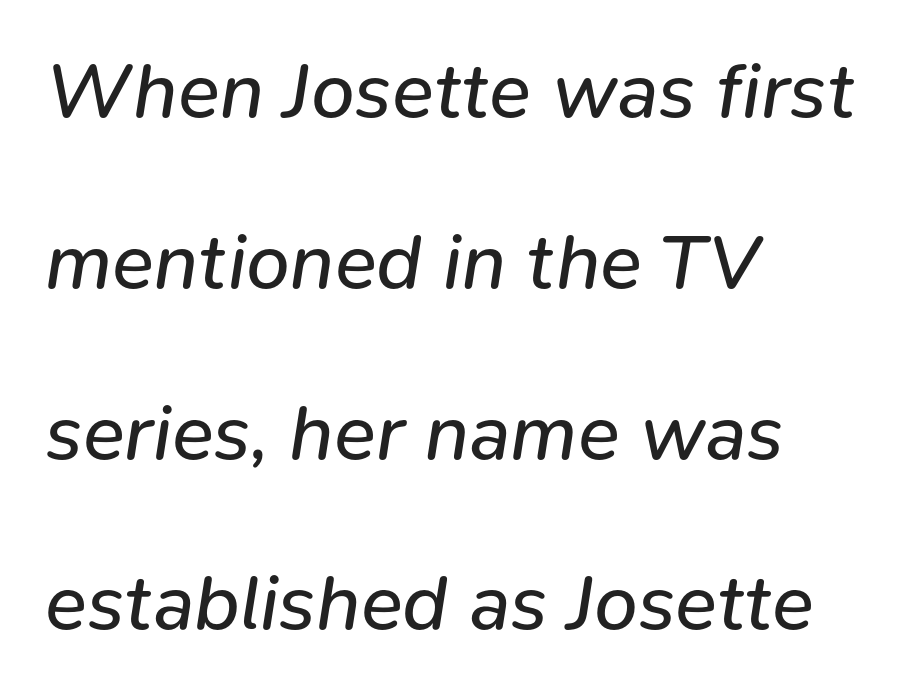
{"italic": "yes", "lean": "right", "slant_degrees": 9, "bold": "no", "weight": "regular", "width": "normal", "stroke_contrast": "low", "x_height": "medium", "monospaced": "no", "underline": "no", "align": "left", "line_spacing": "loose", "line_spacing_ratio": 2.19, "letter_spacing": "normal", "letter_spacing_em": 0.0, "glyph_px": 78}
